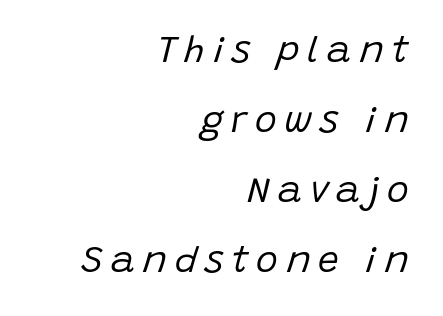
Students, note that the glyphs here are deliberately spaced far apart. Varying glyph widths throughout — classic text-font behaviour. The passage shown is not bold in any degree. The compositor pushed each line to the right boundary.
